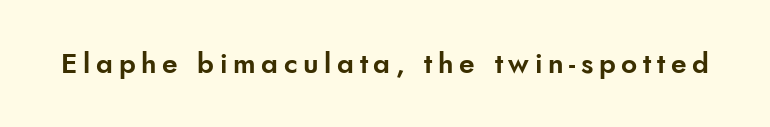
Varying glyph widths throughout — classic text-font behaviour. Note: no serifs on the glyphs. Every stem runs plumb, perpendicular to the baseline. Decoration check: the copy has no underline. There is plenty of visible air inserted between adjacent glyphs.
